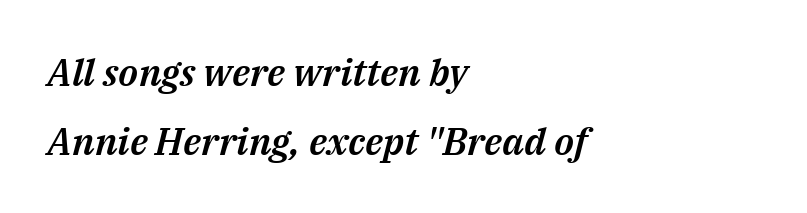
Q: Is the text italic (slanted)? A: Yes, it leans right by about 14 degrees.
Q: Is the text underlined? A: No.
Q: How is the paragraph aligned? A: Left-aligned.
Q: Is the spacing between letters normal or unusually wide? A: Normal.
Q: Width (condensed, normal, or wide)? A: Normal.
Q: Stroke contrast? A: Medium.
Q: x-height? A: Medium.
Q: Monospaced? A: No.
